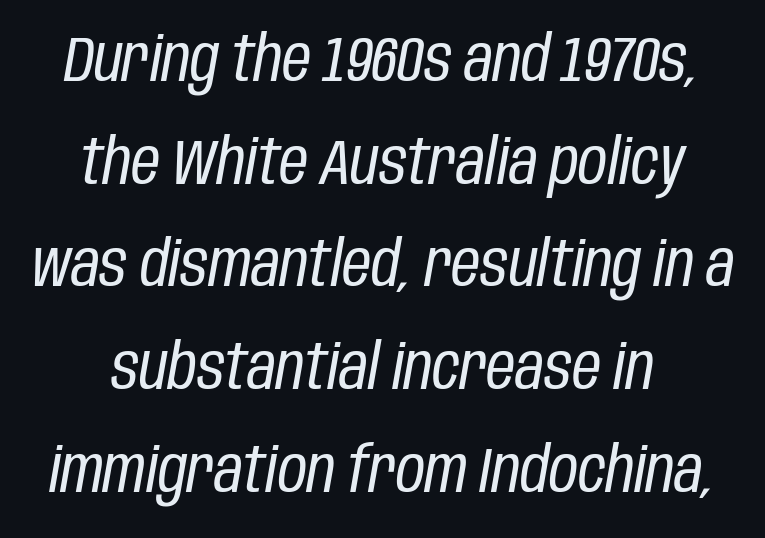
Q: Is the text bold? A: No.
Q: Is the text italic (slanted)? A: Yes, it leans right by about 10 degrees.
Q: Is the text underlined? A: No.
Q: Is the spacing between letters normal or unusually wide? A: Normal.
Q: Is the spacing between lines tight, normal or loose? A: Normal.
Q: Width (condensed, normal, or wide)? A: Condensed.
Q: Stroke contrast? A: Low.
Q: x-height? A: Large.
Q: Monospaced? A: No.
